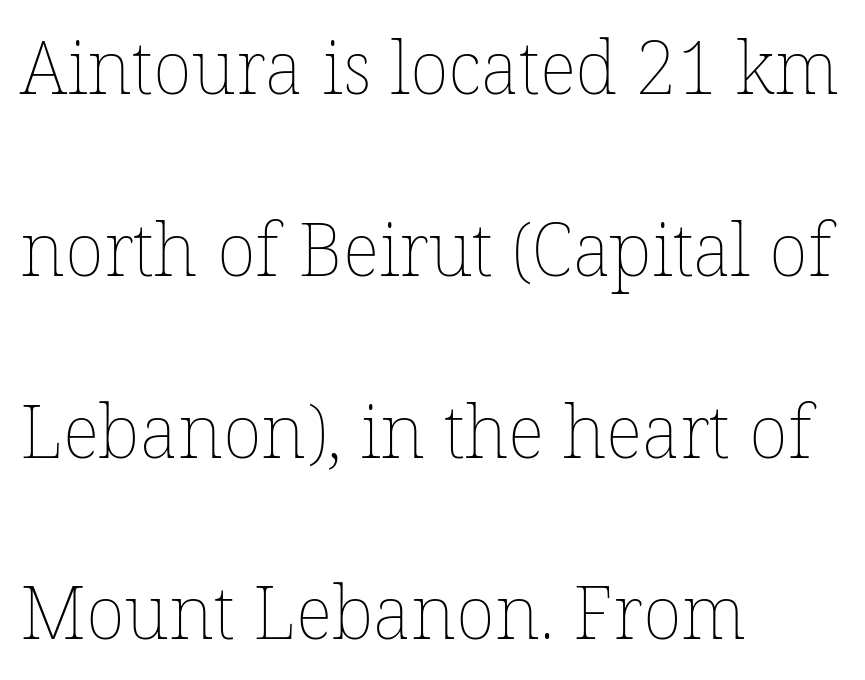
The image shows 73 px thin type, upright; set left-aligned, loose line spacing (2.49x), normal letter spacing, not underlined; low stroke contrast and a medium x-height.
